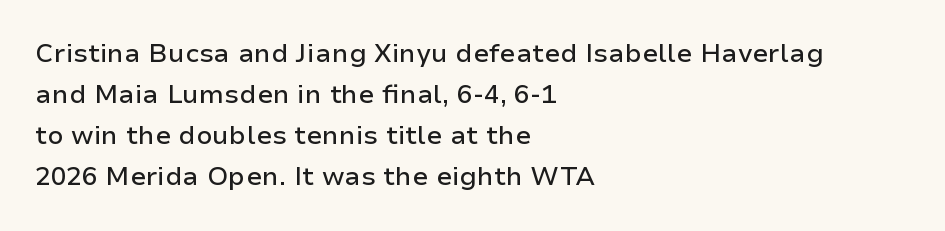
The image shows 26 px text type, upright; set left-aligned, normal line spacing (1.58x), normal letter spacing, not underlined.
